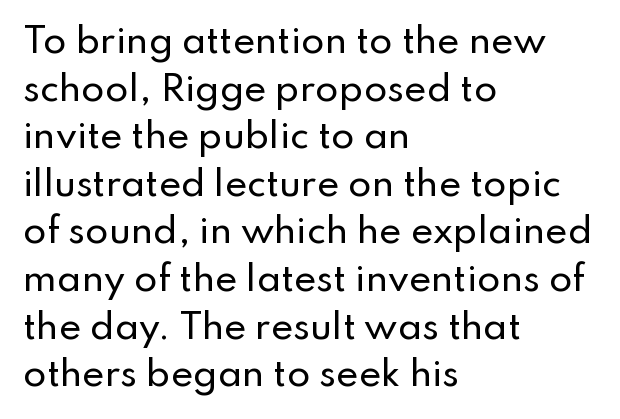
{"serif": "no", "italic": "no", "width": "normal", "stroke_contrast": "low", "x_height": "small", "monospaced": "no", "underline": "no", "align": "left", "line_spacing": "normal", "line_spacing_ratio": 1.4, "letter_spacing": "normal", "letter_spacing_em": 0.0, "glyph_px": 34}
